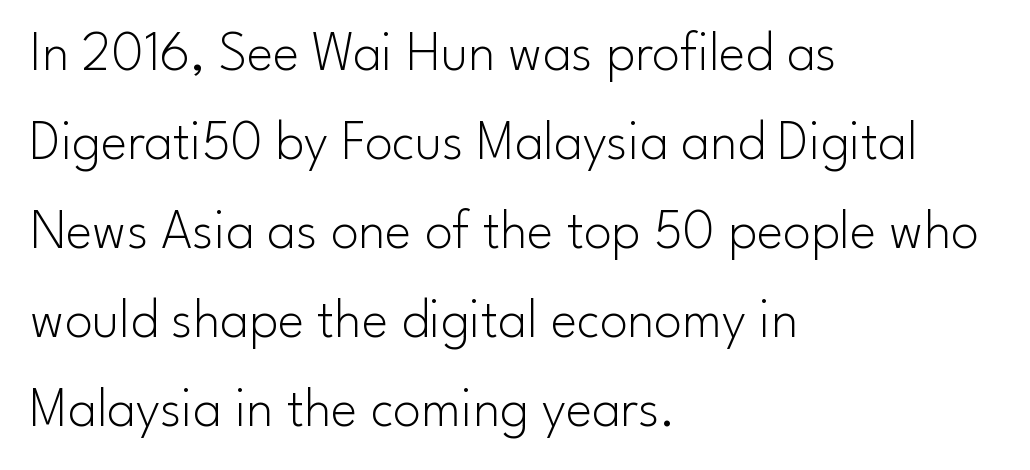
The image shows 56 px light sans-serif type, upright; set left-aligned, normal line spacing (1.59x), normal letter spacing, not underlined; low stroke contrast and a small x-height.
